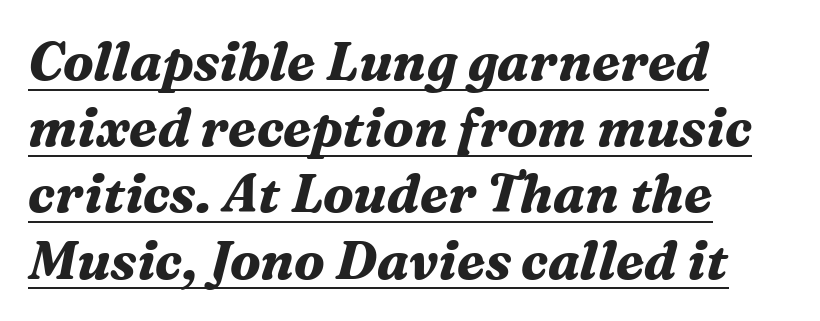
Q: Is the text bold? A: Yes.
Q: Is the text italic (slanted)? A: Yes, it leans right by about 16 degrees.
Q: Is the typeface a serif or a sans-serif typeface? A: Serif.
Q: Is the text underlined? A: Yes.
Q: How is the paragraph aligned? A: Left-aligned.
Q: Is the spacing between letters normal or unusually wide? A: Normal.
Q: Is the spacing between lines tight, normal or loose? A: Normal.
Q: Width (condensed, normal, or wide)? A: Normal.
Q: Stroke contrast? A: Medium.
Q: x-height? A: Medium.
Q: Monospaced? A: No.
